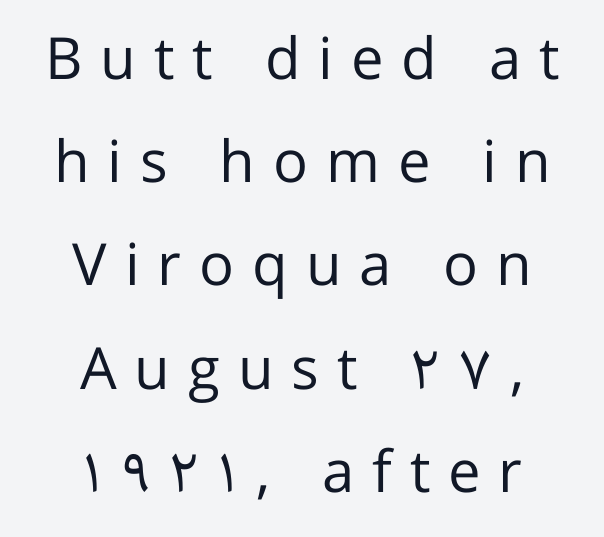
The image shows 58 px regular-weight sans-serif type, upright; set centered, line spacing 1.78x, unusually wide letter spacing (+0.31 em), not underlined; low stroke contrast and a medium x-height.
